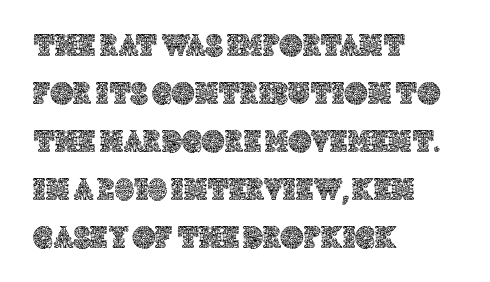
Q: Is the text italic (slanted)? A: No, it is upright.
Q: Is the text underlined? A: No.
Q: How is the paragraph aligned? A: Left-aligned.
Q: Is the spacing between letters normal or unusually wide? A: Normal.
Q: Is the spacing between lines tight, normal or loose? A: Normal.
Q: Width (condensed, normal, or wide)? A: Normal.
Q: x-height? A: Large.
Q: Monospaced? A: No.
